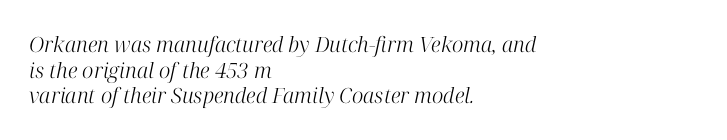
Q: Is the text bold? A: No.
Q: Is the text italic (slanted)? A: Yes, it leans right by about 12 degrees.
Q: Is the text underlined? A: No.
Q: How is the paragraph aligned? A: Left-aligned.
Q: Is the spacing between letters normal or unusually wide? A: Normal.
